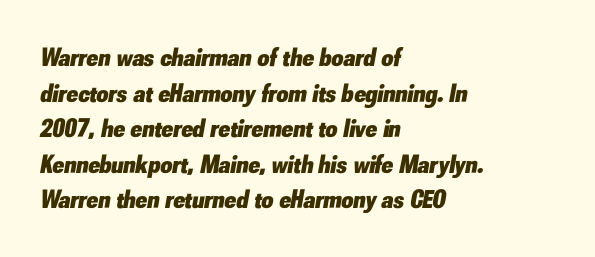
The image shows 26 px bold type, italic (leaning right); set left-aligned, normal line spacing (1.37x), normal letter spacing, not underlined.
